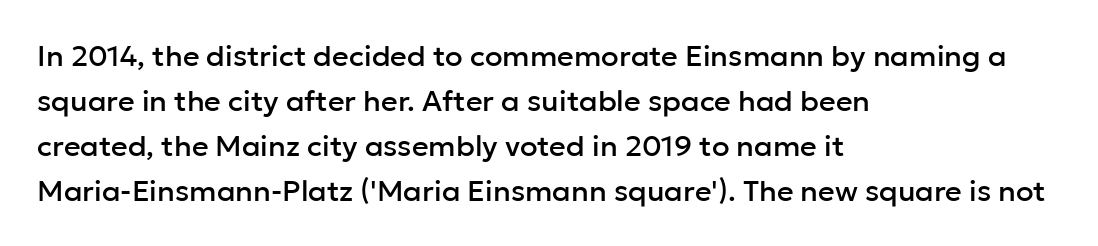
Each word holds together tightly as a unit, with standard inter-letter gaps. Compared with a centered layout, this one pins lines to the left instead. Does the leading feel generous? No, just average. The face used here is proportionally spaced, like ordinary book or web type.
